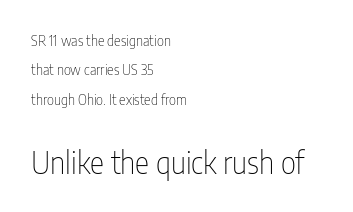
{"serif": "no", "italic": "no", "bold": "no", "weight": "thin", "width": "condensed", "stroke_contrast": "low", "x_height": "medium", "monospaced": "no", "underline": "no", "align": "left", "line_spacing": "loose", "line_spacing_ratio": 2.09, "letter_spacing": "normal", "letter_spacing_em": 0.0, "larger_block": "second", "size_ratio": 2.14, "glyph_px": 30}
